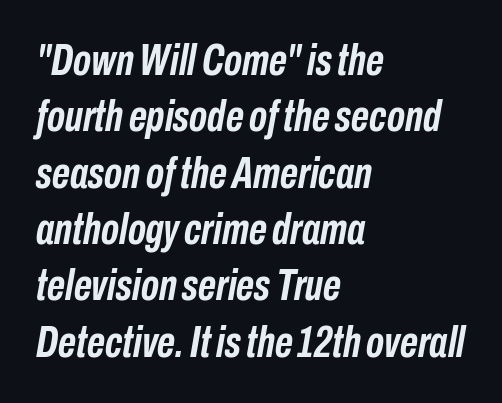
Q: Is the text bold? A: Yes.
Q: Is the text italic (slanted)? A: Yes, it leans right by about 10 degrees.
Q: Is the text underlined? A: No.
Q: How is the paragraph aligned? A: Left-aligned.
Q: Is the spacing between letters normal or unusually wide? A: Normal.
Q: Is the spacing between lines tight, normal or loose? A: Normal.
Q: Width (condensed, normal, or wide)? A: Condensed.
Q: Stroke contrast? A: Low.
Q: x-height? A: Medium.
Q: Monospaced? A: No.
